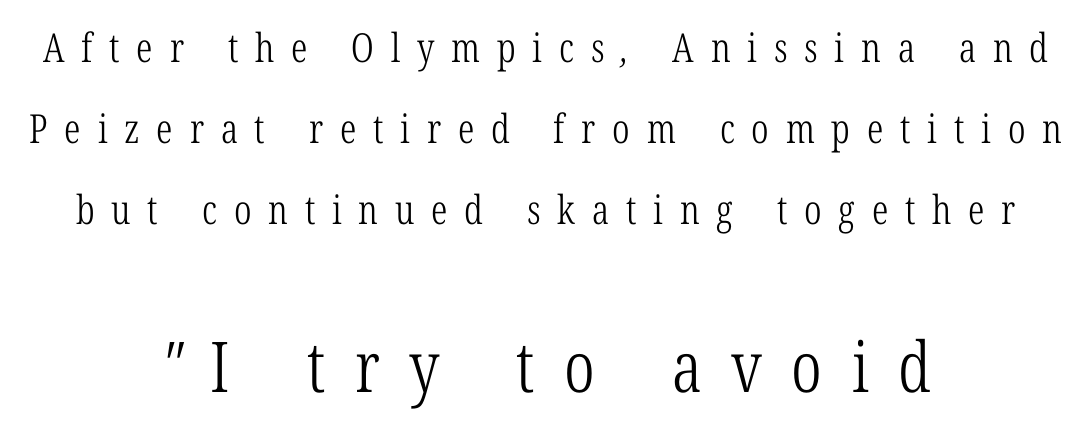
Q: Is the text bold? A: No.
Q: Is the typeface a serif or a sans-serif typeface? A: Serif.
Q: Is the text underlined? A: No.
Q: How is the paragraph aligned? A: Centered.
Q: Is the spacing between letters normal or unusually wide? A: Unusually wide.
Q: Is the spacing between lines tight, normal or loose? A: Loose.
Q: Which block of text is set in a larger size, the first (top) or the second (bottom)? A: The second (bottom) one.
Q: Width (condensed, normal, or wide)? A: Condensed.
Q: Stroke contrast? A: Low.
Q: x-height? A: Medium.
Q: Monospaced? A: No.
